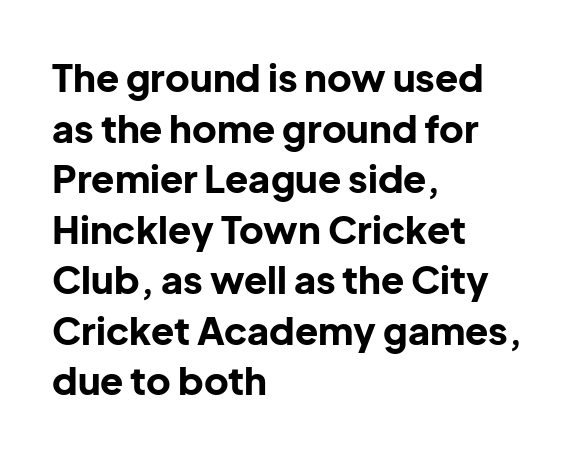
The image shows 38 px bold sans-serif type, upright; set left-aligned, normal line spacing (1.33x), normal letter spacing, not underlined; low stroke contrast and a medium x-height.
